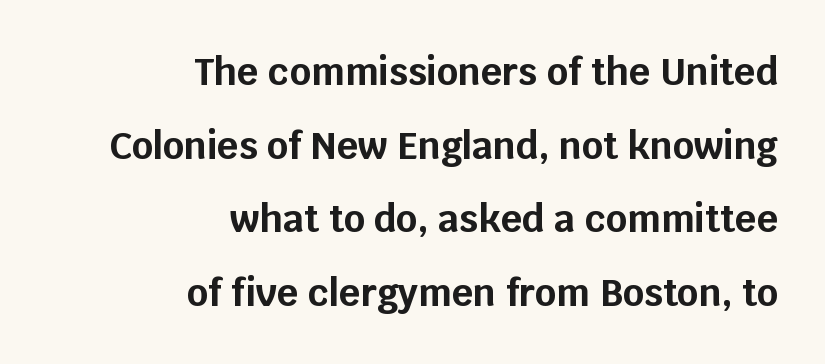
{"serif": "no", "italic": "no", "bold": "yes", "weight": "bold", "width": "normal", "stroke_contrast": "low", "x_height": "large", "monospaced": "no", "underline": "no", "align": "right", "line_spacing": "loose", "line_spacing_ratio": 1.99, "letter_spacing": "normal", "letter_spacing_em": 0.0, "glyph_px": 37}
